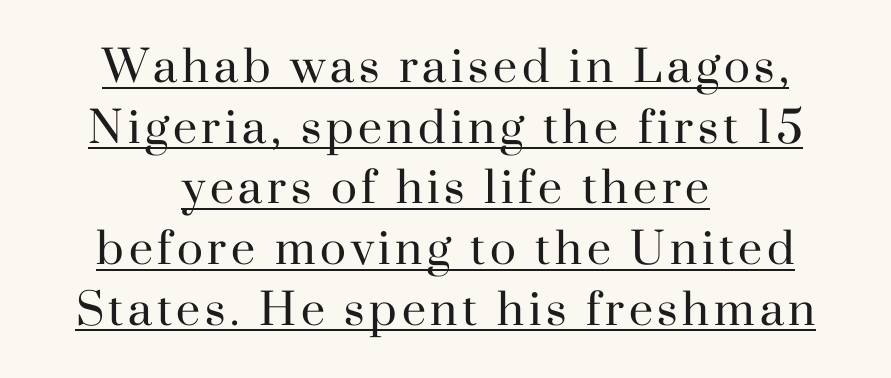
{"serif": "yes", "italic": "no", "bold": "no", "weight": "regular", "width": "normal", "stroke_contrast": "high", "x_height": "small", "monospaced": "no", "underline": "yes", "align": "center", "line_spacing": "normal", "line_spacing_ratio": 1.41, "glyph_px": 43}
